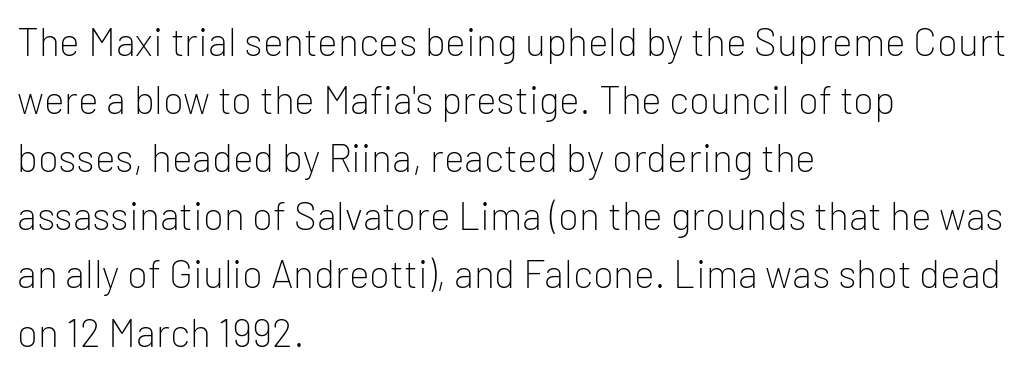
Q: Is the text bold? A: No.
Q: Is the text italic (slanted)? A: No, it is upright.
Q: Is the typeface a serif or a sans-serif typeface? A: Sans-serif.
Q: Is the text underlined? A: No.
Q: How is the paragraph aligned? A: Left-aligned.
Q: Is the spacing between letters normal or unusually wide? A: Normal.
Q: Is the spacing between lines tight, normal or loose? A: Normal.
Q: Width (condensed, normal, or wide)? A: Normal.
Q: Stroke contrast? A: Low.
Q: x-height? A: Medium.
Q: Monospaced? A: No.
